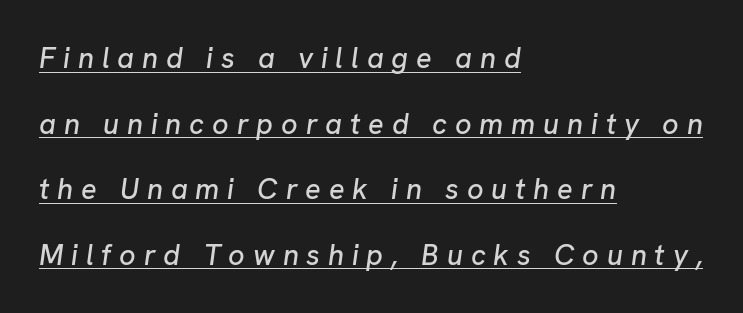
{"italic": "yes", "lean": "right", "slant_degrees": 8, "width": "normal", "stroke_contrast": "low", "x_height": "medium", "monospaced": "no", "underline": "yes", "align": "left", "line_spacing": "loose", "line_spacing_ratio": 2.26, "letter_spacing": "wide", "letter_spacing_em": 0.27, "glyph_px": 29}
